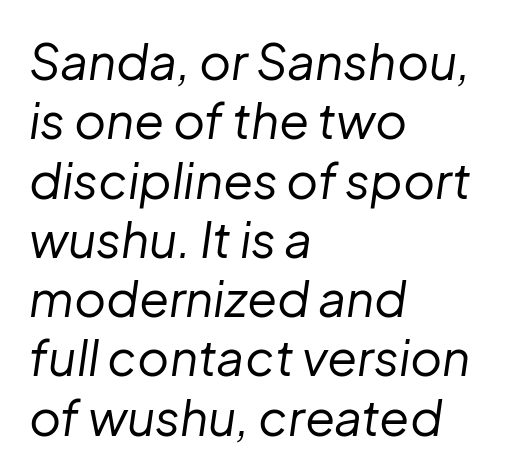
The image shows 49 px regular-weight type, italic (leaning right); set left-aligned, line spacing 1.21x, normal letter spacing, not underlined; low stroke contrast and a medium x-height.
